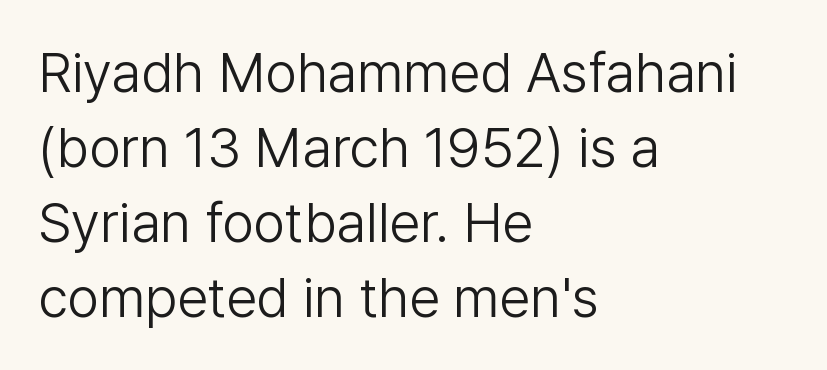
{"serif": "no", "italic": "no", "bold": "no", "weight": "light", "width": "normal", "stroke_contrast": "low", "x_height": "medium", "monospaced": "no", "underline": "no", "align": "left", "line_spacing": "normal", "line_spacing_ratio": 1.34, "letter_spacing": "normal", "letter_spacing_em": 0.0, "glyph_px": 56}
